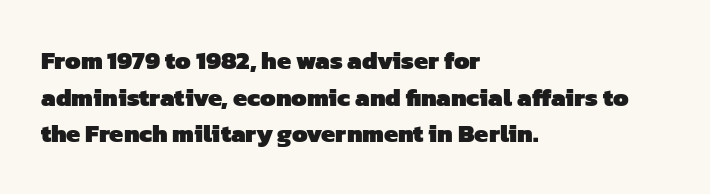
Q: Is the text bold? A: Yes.
Q: Is the text underlined? A: No.
Q: How is the paragraph aligned? A: Left-aligned.
Q: Is the spacing between letters normal or unusually wide? A: Normal.
Q: Is the spacing between lines tight, normal or loose? A: Normal.
